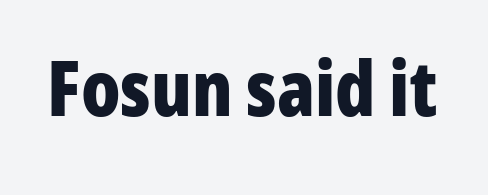
The image shows 77 px bold, condensed sans-serif type, upright; set normal letter spacing, not underlined; low stroke contrast and a medium x-height.
